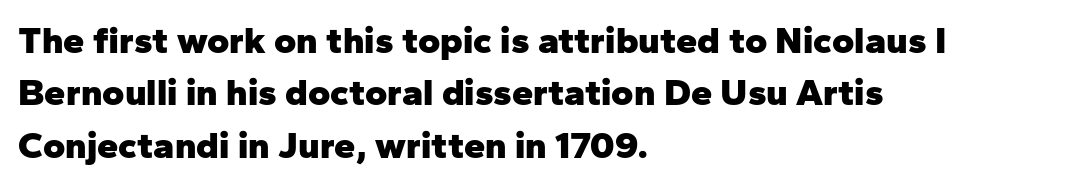
The image shows 38 px heavy sans-serif type, upright; set left-aligned, normal line spacing (1.38x), normal letter spacing, not underlined; low stroke contrast and a medium x-height.
